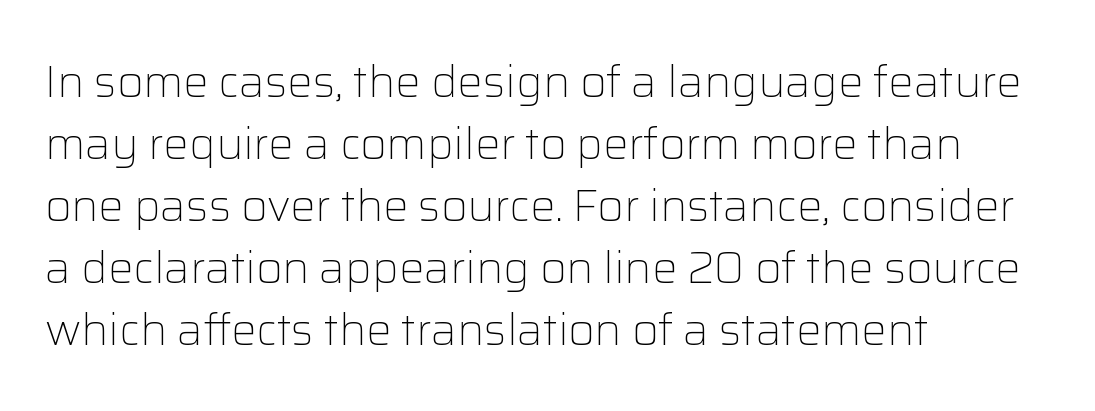
The image shows 45 px light sans-serif type, upright; set left-aligned, normal line spacing (1.38x), normal letter spacing, not underlined; low stroke contrast and a medium x-height.
